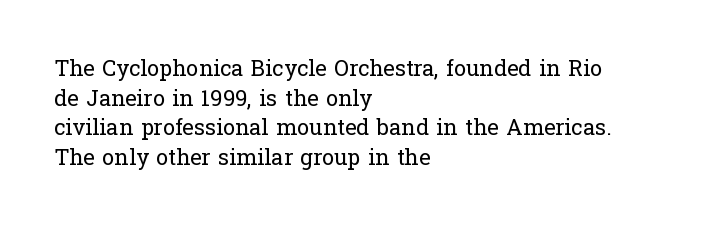
Q: Is the text bold? A: No.
Q: Is the text italic (slanted)? A: No, it is upright.
Q: Is the text underlined? A: No.
Q: How is the paragraph aligned? A: Left-aligned.
Q: Is the spacing between letters normal or unusually wide? A: Normal.
Q: Is the spacing between lines tight, normal or loose? A: Normal.
